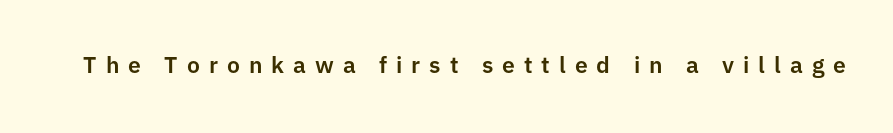
Q: Is the text italic (slanted)? A: No, it is upright.
Q: Is the text underlined? A: No.
Q: Is the spacing between letters normal or unusually wide? A: Unusually wide.
